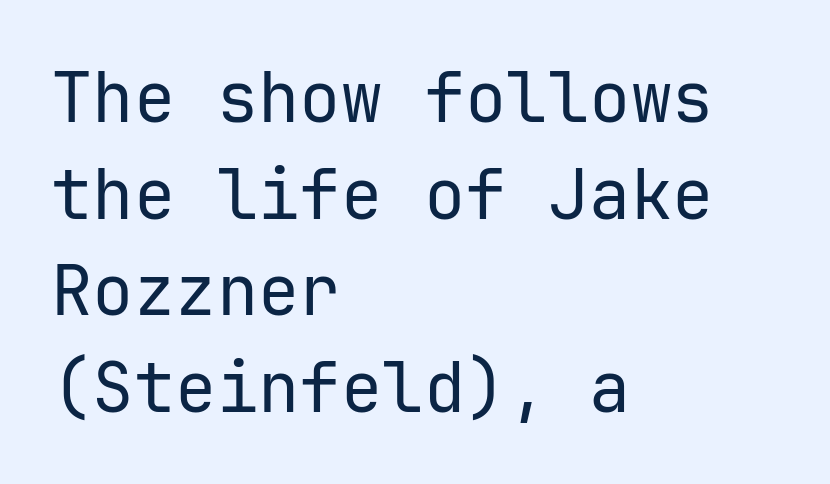
The image shows 69 px regular-weight sans-serif type, upright, monospaced; set left-aligned, normal line spacing (1.4x), normal letter spacing, not underlined; low stroke contrast and a medium x-height.
